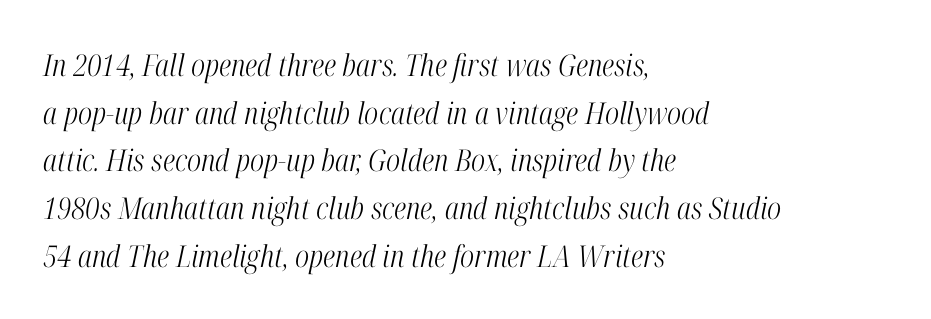
Observe the serifs anchoring each vertical stroke in this sample. This reads as an unemphasized weight, regular at the heaviest. Compared with a centered layout, this one pins lines to the left instead. Vertically, the passage feels balanced, rows spaced as you'd expect.
